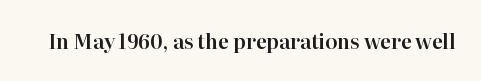
Q: Is the text italic (slanted)? A: No, it is upright.
Q: Is the text underlined? A: No.
Q: Is the spacing between letters normal or unusually wide? A: Normal.
